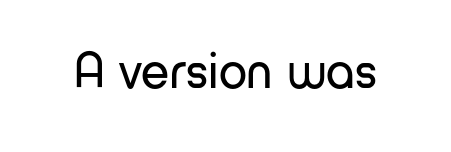
The image shows 51 px regular-weight sans-serif type, upright; set normal letter spacing, not underlined; low stroke contrast and a medium x-height.
